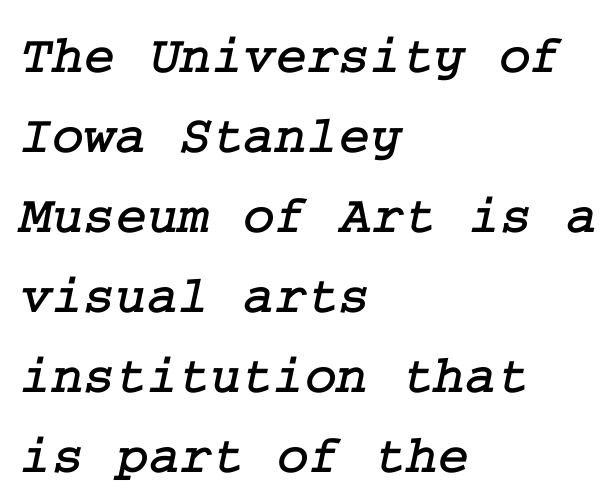
The image shows 54 px serif type; set left-aligned, normal line spacing (1.48x), normal letter spacing, not underlined; low stroke contrast and a medium x-height.
